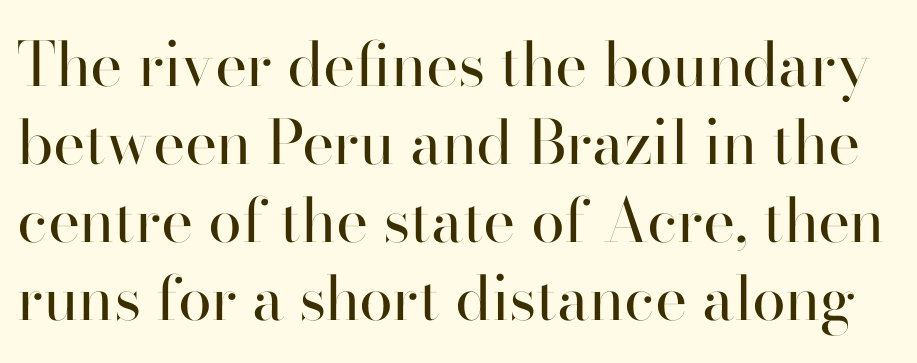
The image shows 61 px regular-weight sans-serif type, upright; set normal line spacing (1.28x), normal letter spacing, not underlined; high stroke contrast and a small x-height.
